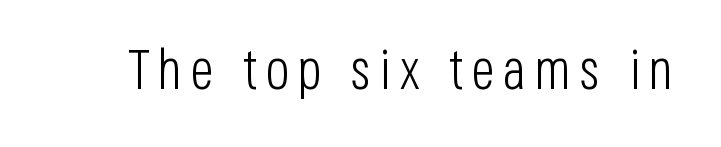
Decoration check: the copy has no underline. These lines were composed using upright roman letters. These lines are rendered in a variable-pitch font. The letters carry no serifs — their stems end cleanly without finishing strokes.
